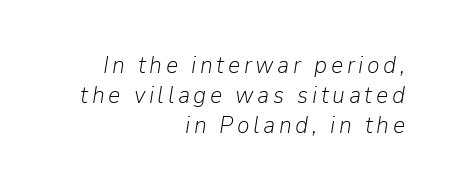
In terms of posture, this sample is oblique. On a weight scale, this lands at 450 or below. The typesetter chose a ragged-left arrangement here. Descender tails drop into unmarked territory.
